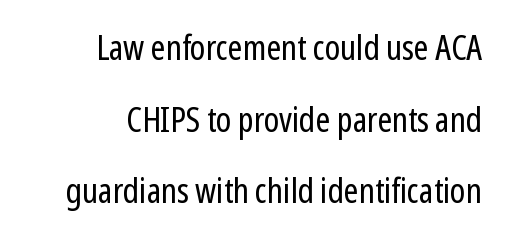
The image shows 35 px regular-weight, condensed sans-serif type, upright; set loose line spacing (2.05x), normal letter spacing, not underlined; low stroke contrast and a medium x-height.
